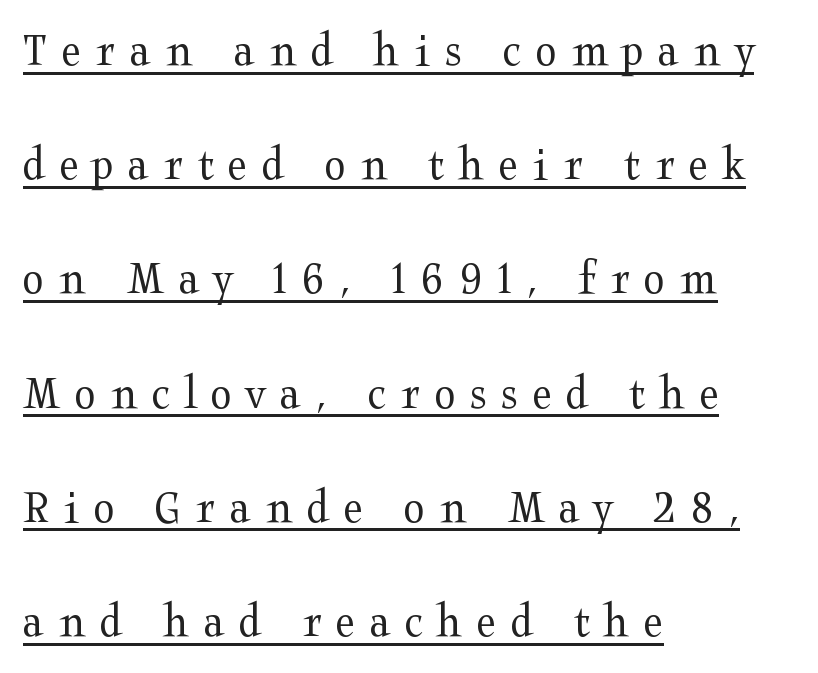
The image shows 49 px regular-weight, wide serif type, upright; set left-aligned, loose line spacing (2.33x), unusually wide letter spacing (+0.29 em), underlined; medium stroke contrast and a medium x-height.
